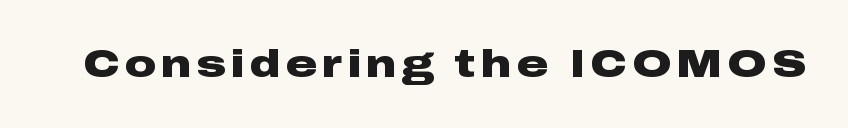
{"serif": "no", "italic": "no", "bold": "yes", "weight": "heavy", "width": "wide", "stroke_contrast": "low", "x_height": "medium", "monospaced": "no", "underline": "no", "glyph_px": 39}
